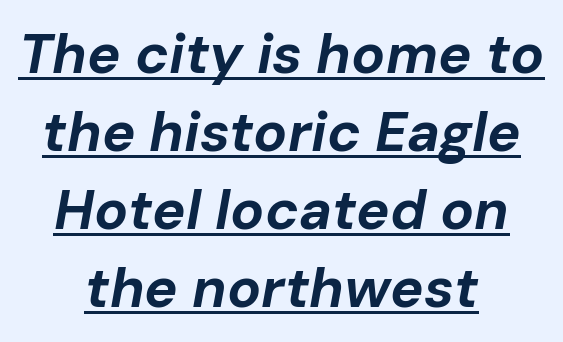
The image shows 56 px bold type, italic (leaning right); set centered, normal line spacing (1.39x), normal letter spacing, underlined; low stroke contrast and a medium x-height.
